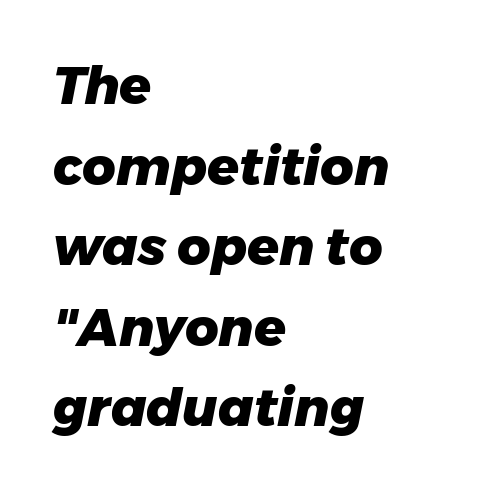
Is this a fixed-width face? No — the glyphs have proportional, varying widths. Observe the lean: these are italic letterforms. Chunky letters — that's bold for sure. Inter-character spacing is left at the font's built-in metrics. The block of text has a typical density, with ordinary space between rows. Anything drawn beneath the words? Only blank space.
